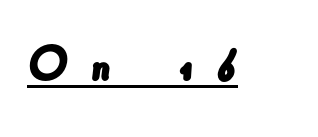
Q: Is the typeface a serif or a sans-serif typeface? A: Sans-serif.
Q: Is the text underlined? A: Yes.
Q: Is the spacing between letters normal or unusually wide? A: Unusually wide.
Q: Width (condensed, normal, or wide)? A: Normal.
Q: Stroke contrast? A: Low.
Q: x-height? A: Small.
Q: Monospaced? A: No.
